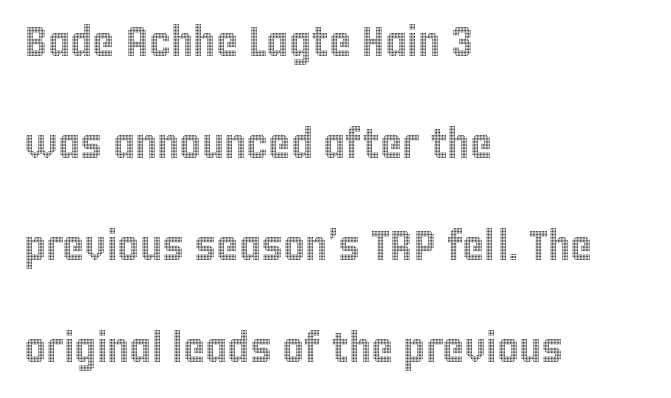
The image shows 42 px condensed type, upright; set left-aligned, loose line spacing (2.43x), normal letter spacing, not underlined; a large x-height.
